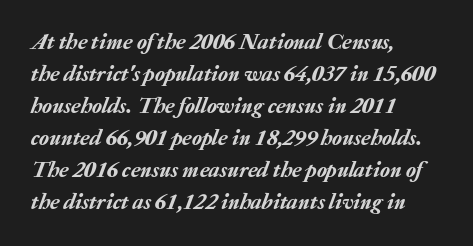
The glyphs look as if they've been sheared to an angle. Typeset ragged right — the left edge is the straight one. Between one letter and the next there's only the usual sliver of space. Horizontal bands of white between lines are of average thickness.
